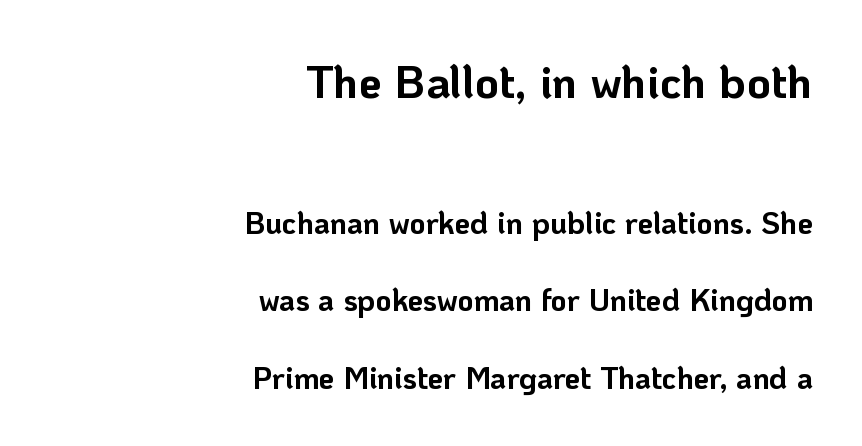
{"serif": "no", "italic": "no", "bold": "yes", "weight": "bold", "width": "normal", "stroke_contrast": "low", "x_height": "medium", "monospaced": "no", "underline": "no", "align": "right", "line_spacing": "loose", "line_spacing_ratio": 2.5, "letter_spacing": "normal", "letter_spacing_em": 0.0, "larger_block": "first", "size_ratio": 1.48, "glyph_px": 46}
